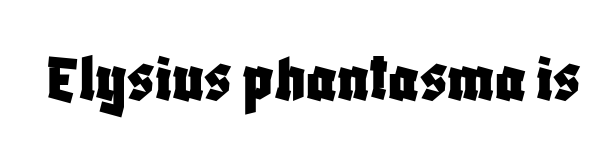
No word sits above an underline. This is sans-serif lettering, the kind often seen on screens and signage. Spacing between characters is what you'd get straight out of the box. Note the varied advance widths — an 'i' is clearly narrower than an 'm'.
